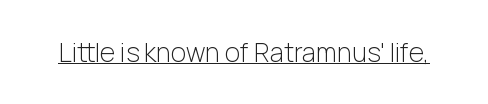
Q: Is the text bold? A: No.
Q: Is the text italic (slanted)? A: No, it is upright.
Q: Is the text underlined? A: Yes.
Q: Is the spacing between letters normal or unusually wide? A: Normal.
